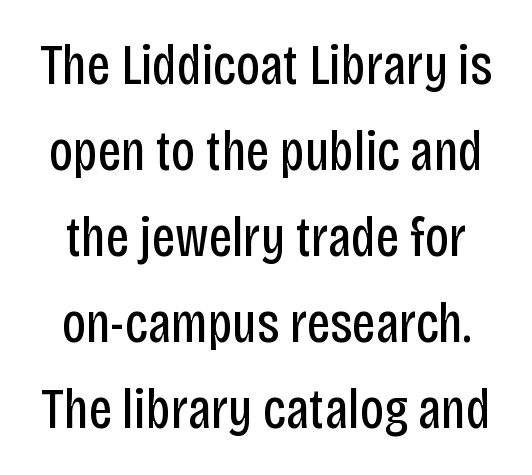
{"serif": "no", "italic": "no", "bold": "no", "weight": "regular", "width": "condensed", "stroke_contrast": "low", "x_height": "large", "monospaced": "no", "underline": "no", "line_spacing": "normal", "line_spacing_ratio": 1.51, "letter_spacing": "normal", "letter_spacing_em": 0.0, "glyph_px": 57}
